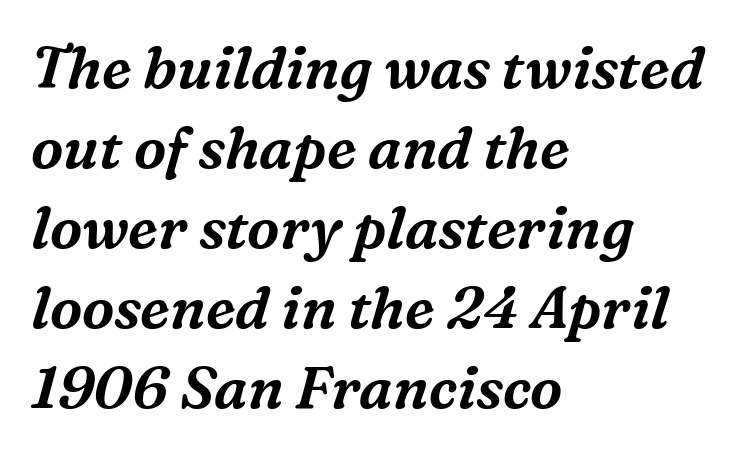
{"serif": "yes", "italic": "yes", "lean": "right", "slant_degrees": 16, "width": "normal", "stroke_contrast": "medium", "x_height": "medium", "monospaced": "no", "underline": "no", "align": "left", "line_spacing": "normal", "line_spacing_ratio": 1.38, "letter_spacing": "normal", "letter_spacing_em": 0.0, "glyph_px": 58}
